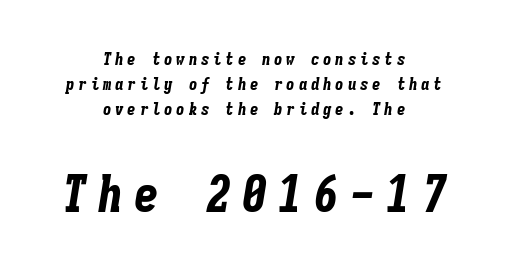
Does the bottom block carry the larger type? Yes, it does. The glyphs look as if they've been sheared to an angle. Beneath every word, the page is bare. The letters march in equal steps, a hallmark of fixed-pitch type. Does the copy run flush right? No — it is centered line by line. Substantial extra tracking has been applied to these lines.
